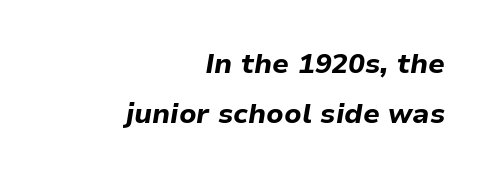
The image shows 28 px bold type, italic (leaning right); set right-aligned, line spacing 1.78x, normal letter spacing, not underlined; low stroke contrast and a medium x-height.
